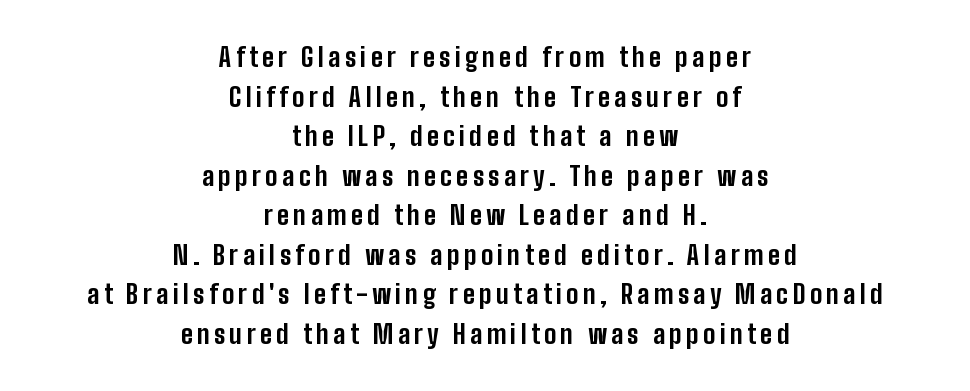
Leading matches the norm, producing a regular column. The lettering holds an erect, upright posture throughout. A bare baseline throughout the passage. The passage shown is emphatically bold.
